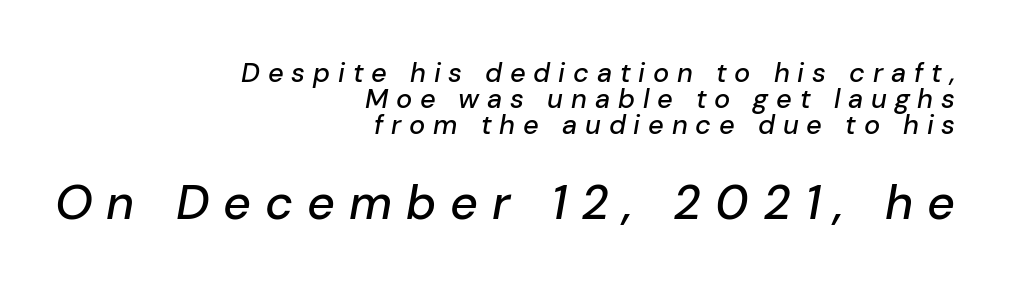
Q: Is the text italic (slanted)? A: Yes, it leans right by about 10 degrees.
Q: Is the text underlined? A: No.
Q: How is the paragraph aligned? A: Right-aligned.
Q: Is the spacing between letters normal or unusually wide? A: Unusually wide.
Q: Is the spacing between lines tight, normal or loose? A: Tight.
Q: Which block of text is set in a larger size, the first (top) or the second (bottom)? A: The second (bottom) one.
Q: Width (condensed, normal, or wide)? A: Normal.
Q: Stroke contrast? A: Low.
Q: x-height? A: Medium.
Q: Monospaced? A: No.
